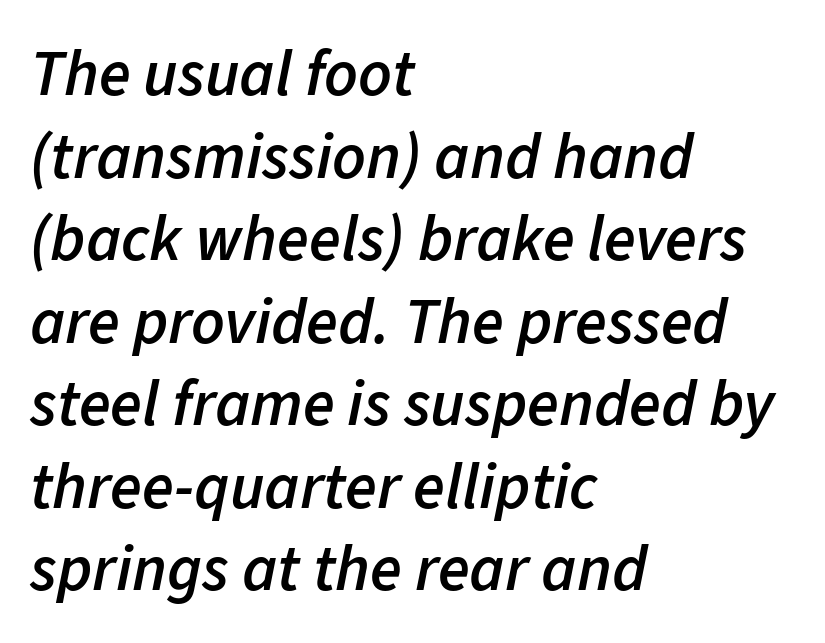
{"italic": "yes", "lean": "right", "slant_degrees": 11, "bold": "semi", "weight": "semibold", "width": "normal", "stroke_contrast": "low", "x_height": "medium", "monospaced": "no", "underline": "no", "align": "left", "line_spacing": "normal", "line_spacing_ratio": 1.27, "letter_spacing": "normal", "letter_spacing_em": 0.0, "glyph_px": 65}
